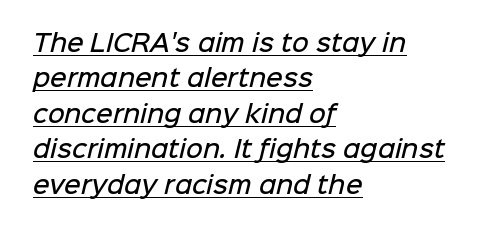
{"bold": "semi", "underline": "yes", "align": "left", "line_spacing": "normal", "line_spacing_ratio": 1.54, "letter_spacing": "normal", "letter_spacing_em": 0.0, "glyph_px": 23}
